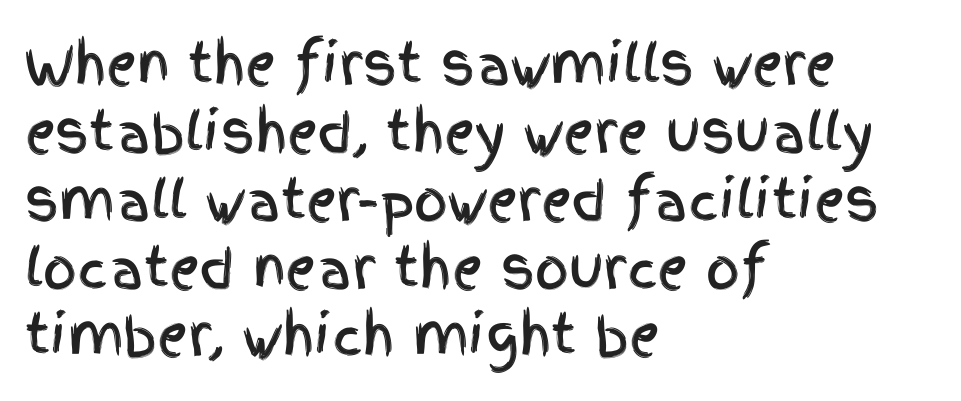
The image shows 53 px condensed sans-serif type, upright; set left-aligned, normal line spacing (1.28x), normal letter spacing, not underlined; a large x-height.
